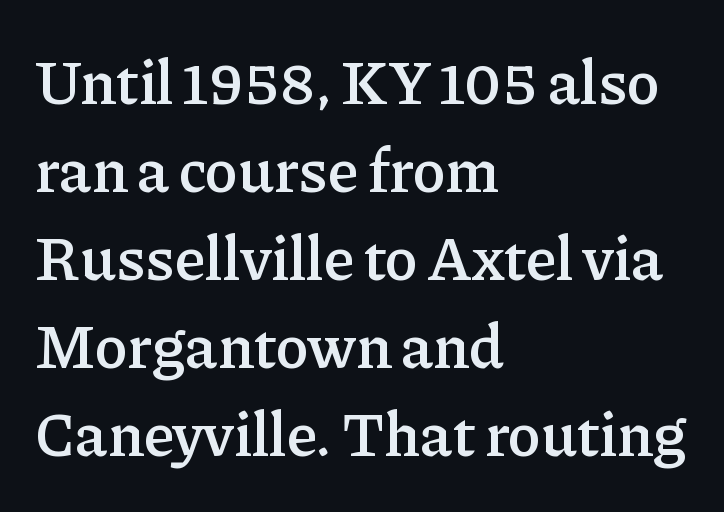
Check the space under the baseline: it is left empty. Regarding leading, the lines here are spaced in the standard way. The sample has been set in demibold, a notch under bold. Do the characters align in a grid? No, the font is proportional.
